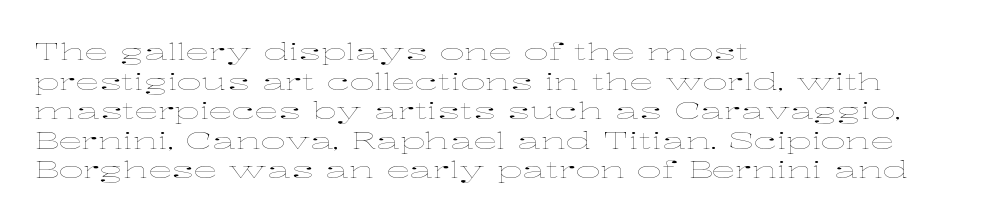
{"italic": "no", "bold": "no", "underline": "no", "align": "left", "line_spacing_ratio": 1.23, "letter_spacing": "normal", "letter_spacing_em": 0.0, "glyph_px": 24}
